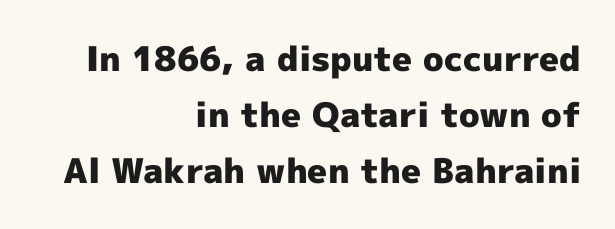
Varying glyph widths throughout — classic text-font behaviour. Descenders hang freely into open space. The typeface chosen for these lines omits serifs. Nobody touched the tracking dial on this one. A flush-right, rag-left setting is used for this passage.
